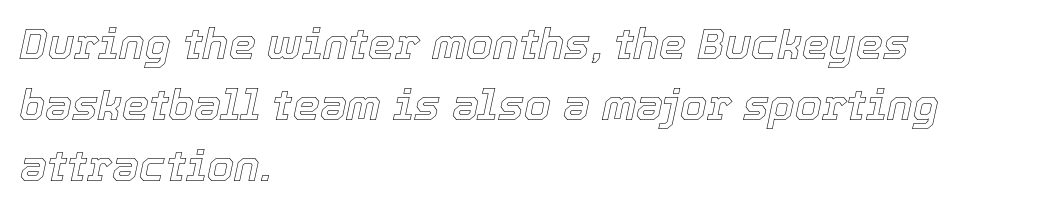
{"italic": "yes", "lean": "right", "slant_degrees": 12, "width": "normal", "x_height": "medium", "monospaced": "no", "underline": "no", "align": "left", "line_spacing": "normal", "line_spacing_ratio": 1.42, "letter_spacing": "normal", "letter_spacing_em": 0.0, "glyph_px": 43}
